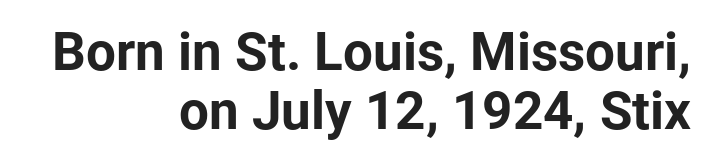
The image shows 53 px bold sans-serif type, upright; set right-aligned, tight line spacing (1.11x), normal letter spacing, not underlined; low stroke contrast and a medium x-height.
